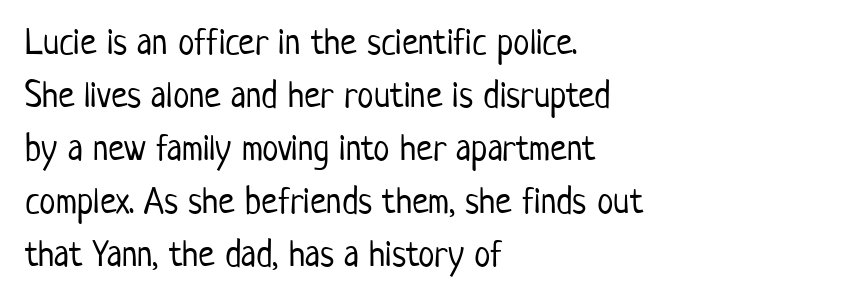
{"serif": "no", "italic": "no", "bold": "no", "weight": "light", "width": "condensed", "stroke_contrast": "low", "x_height": "medium", "monospaced": "no", "underline": "no", "align": "left", "line_spacing": "normal", "line_spacing_ratio": 1.43, "letter_spacing": "normal", "letter_spacing_em": 0.0, "glyph_px": 37}
